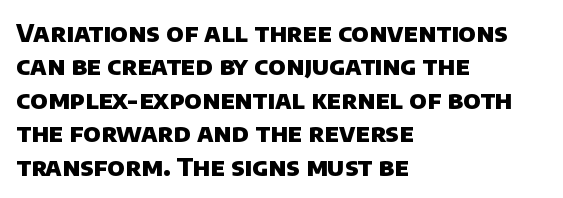
The image shows 25 px bold type; set left-aligned, normal line spacing (1.34x), normal letter spacing, not underlined.
